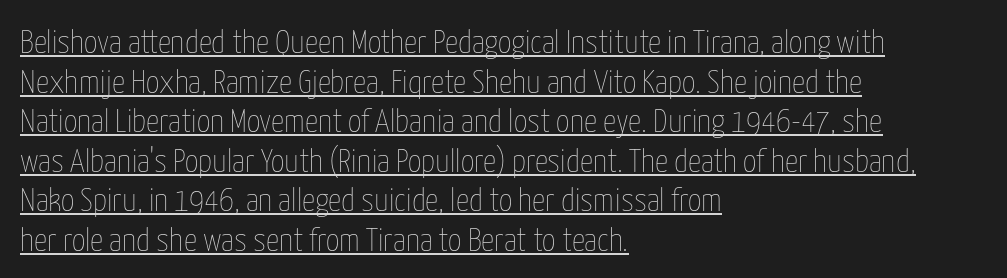
Proportional: the letters do not fall into vertical columns. The rendered words wear a rule along their underside. No extra tracking has been applied to these lines. Stems here are at most as thick as an everyday book face. Short and long lines alike share a common starting point at left. Tall strokes in this sample are plumb rather than angled.
